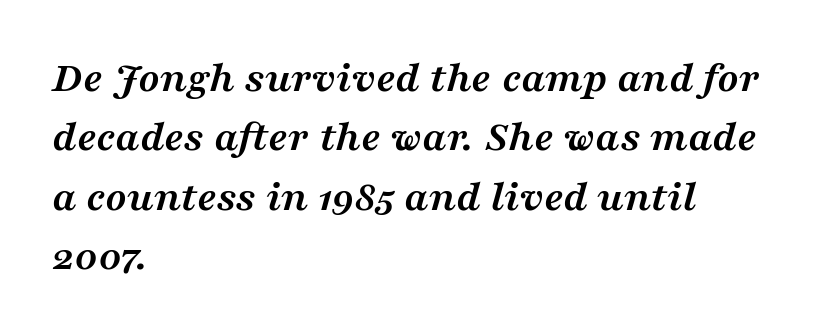
Italic? Definitely — the glyphs are oblique. Do the characters align in a grid? No, the font is proportional. The text was rendered using a seriffed face with decorative stroke endings. This sample uses plain, unmodified letter spacing. Does the leading feel generous? No, just average.
